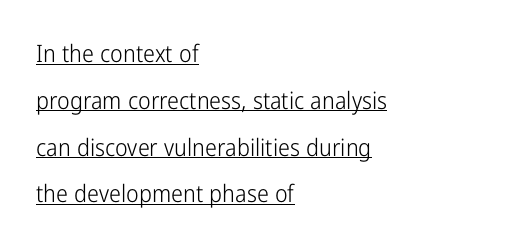
Q: Is the text bold? A: No.
Q: Is the text italic (slanted)? A: No, it is upright.
Q: Is the text underlined? A: Yes.
Q: How is the paragraph aligned? A: Left-aligned.
Q: Is the spacing between letters normal or unusually wide? A: Normal.
Q: Is the spacing between lines tight, normal or loose? A: Loose.
